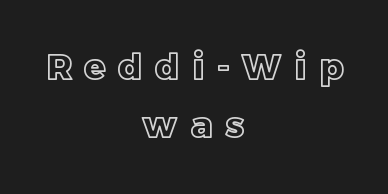
Q: Is the text italic (slanted)? A: No, it is upright.
Q: Is the text underlined? A: No.
Q: How is the paragraph aligned? A: Centered.
Q: Is the spacing between letters normal or unusually wide? A: Unusually wide.
Q: Is the spacing between lines tight, normal or loose? A: Normal.
Q: Width (condensed, normal, or wide)? A: Normal.
Q: x-height? A: Large.
Q: Monospaced? A: No.
